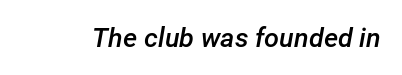
Q: Is the text bold? A: Semi-bold.
Q: Is the text italic (slanted)? A: Yes, it leans right by about 12 degrees.
Q: Is the text underlined? A: No.
Q: Is the spacing between letters normal or unusually wide? A: Normal.
